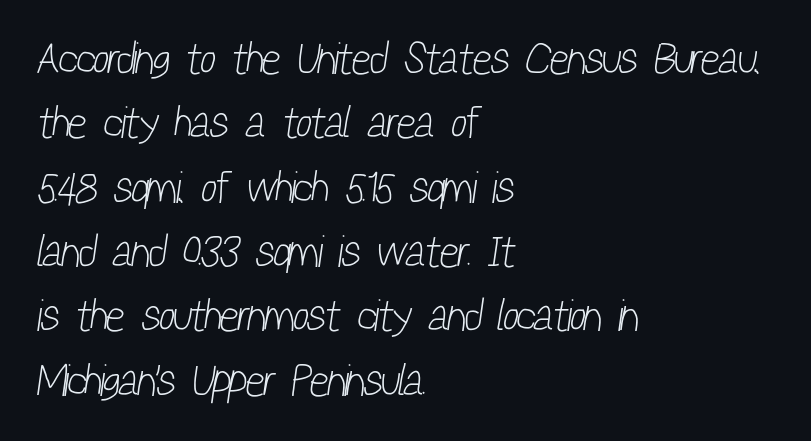
Q: Is the text bold? A: No.
Q: Is the typeface a serif or a sans-serif typeface? A: Sans-serif.
Q: Is the text underlined? A: No.
Q: How is the paragraph aligned? A: Left-aligned.
Q: Is the spacing between letters normal or unusually wide? A: Normal.
Q: Is the spacing between lines tight, normal or loose? A: Normal.
Q: Width (condensed, normal, or wide)? A: Condensed.
Q: Stroke contrast? A: Low.
Q: x-height? A: Medium.
Q: Monospaced? A: No.
